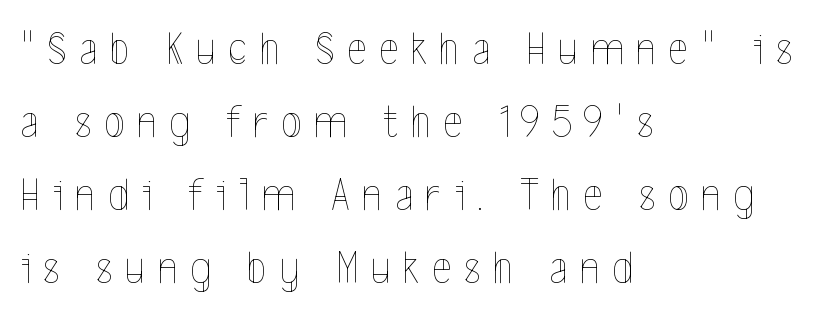
{"italic": "no", "bold": "no", "weight": "thin", "width": "condensed", "x_height": "medium", "monospaced": "no", "underline": "no", "align": "left", "line_spacing": "normal", "line_spacing_ratio": 1.55, "letter_spacing": "wide", "letter_spacing_em": 0.27, "glyph_px": 47}
